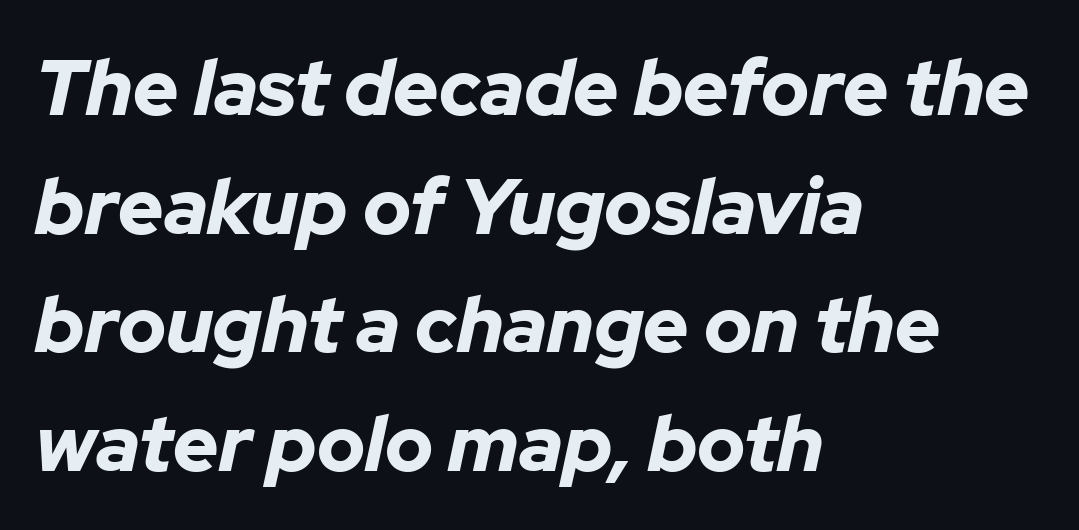
The font is running at its bold setting. The axis of the letterforms is tilted away from vertical. Layout note: lines flush left. The designer left line spacing at the default. The face used here is proportionally spaced, like ordinary book or web type.
